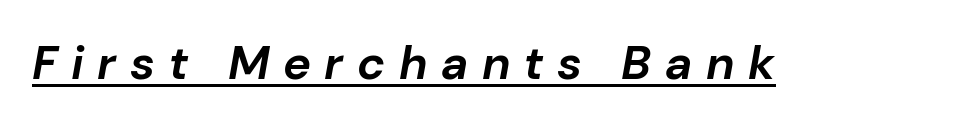
{"italic": "yes", "lean": "right", "slant_degrees": 10, "bold": "yes", "weight": "bold", "width": "normal", "stroke_contrast": "low", "x_height": "medium", "monospaced": "no", "underline": "yes", "letter_spacing": "wide", "letter_spacing_em": 0.29, "glyph_px": 47}
